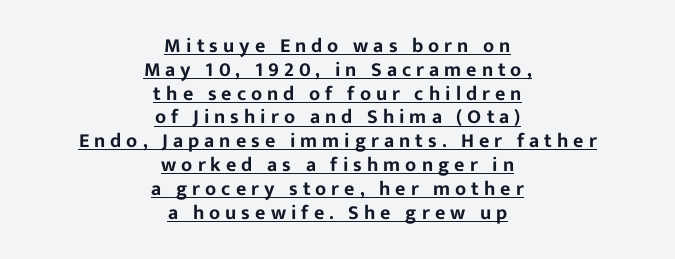
Unlike italic type, these characters show no tilt at all. The rendering positions every line midway between the sides. Descenders here cross a horizontal rule under the line. Short note: letters widely spaced.
